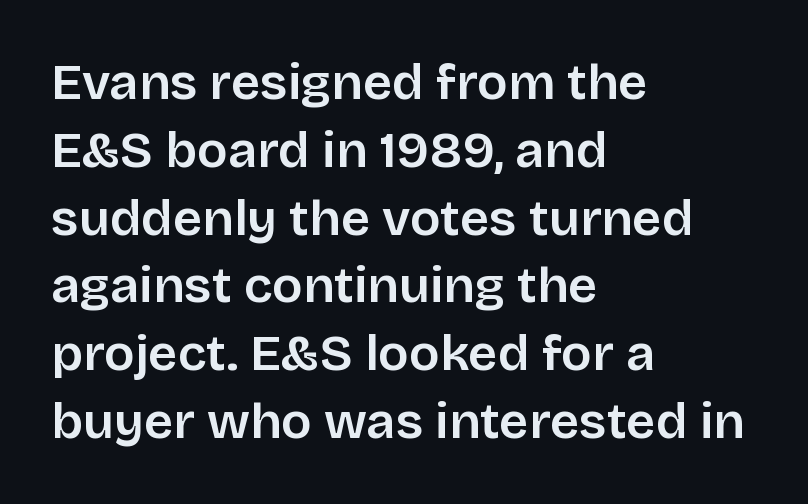
This sample uses plain, unmodified letter spacing. Is the block centered? No — it sits flush against the left margin. The characters display no serif detailing; their extremities are plain. Students, observe: this is what conventionally led text looks like. This is roman type, the default non-slanted kind. Unmarked baselines from the first word to the last.
